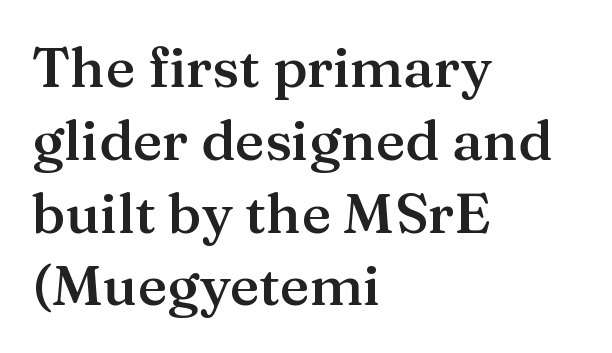
Q: Is the text bold? A: Semi-bold.
Q: Is the text italic (slanted)? A: No, it is upright.
Q: Is the typeface a serif or a sans-serif typeface? A: Serif.
Q: Is the text underlined? A: No.
Q: How is the paragraph aligned? A: Left-aligned.
Q: Is the spacing between letters normal or unusually wide? A: Normal.
Q: Is the spacing between lines tight, normal or loose? A: Normal.
Q: Width (condensed, normal, or wide)? A: Normal.
Q: Stroke contrast? A: Medium.
Q: x-height? A: Medium.
Q: Monospaced? A: No.
